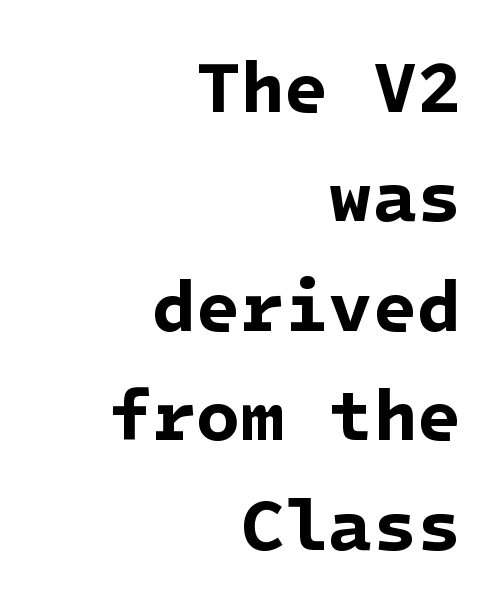
Q: Is the text bold? A: Yes.
Q: Is the typeface a serif or a sans-serif typeface? A: Sans-serif.
Q: Is the text underlined? A: No.
Q: How is the paragraph aligned? A: Right-aligned.
Q: Is the spacing between letters normal or unusually wide? A: Normal.
Q: Is the spacing between lines tight, normal or loose? A: Normal.
Q: Width (condensed, normal, or wide)? A: Normal.
Q: Stroke contrast? A: Low.
Q: x-height? A: Medium.
